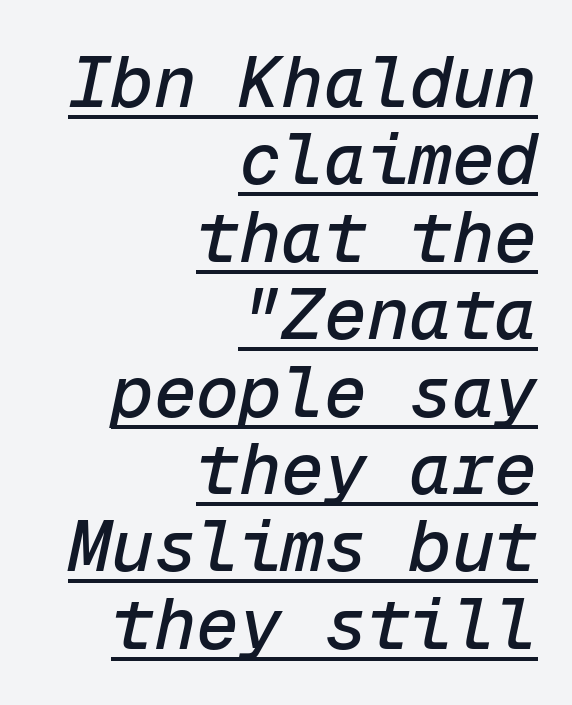
You can see a thin bar hugging the bottom of the glyphs. Honestly, the rows look squashed on top of each other. Is the letter spacing exaggerated? No — it looks like the ordinary default. The paragraph has a hard right edge and a soft left edge.
